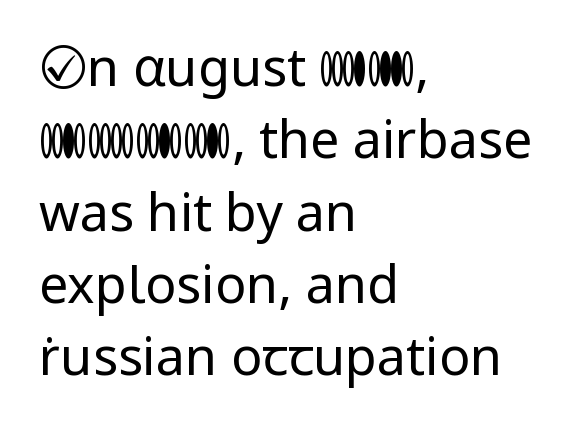
{"serif": "no", "italic": "no", "bold": "no", "weight": "regular", "width": "normal", "stroke_contrast": "low", "x_height": "medium", "monospaced": "no", "underline": "no", "align": "left", "line_spacing": "normal", "line_spacing_ratio": 1.39, "letter_spacing": "normal", "letter_spacing_em": 0.0, "glyph_px": 52}
